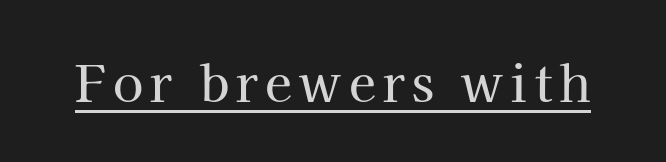
This rendering employs a face with finishing strokes, i.e., a serif. Note the varied advance widths — an 'i' is clearly narrower than an 'm'. When letters stand straight like this, we call the style roman or upright. In designer terms, the underline attribute is active on this setting.
